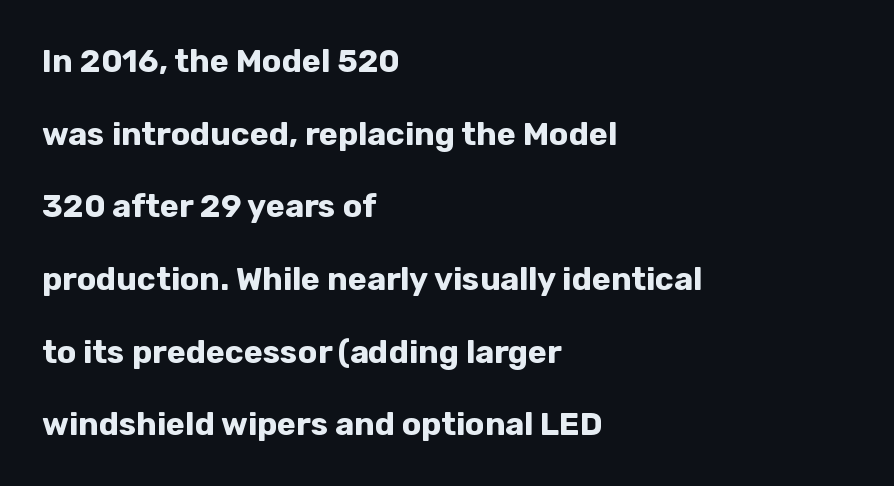
Vertical strokes here are truly vertical. Examine the stroke ends and you'll find no serifs. Rows of type keep a wide berth in the vertical direction. Strokes here are thick enough to call this a true bold. The letters advance in unequal steps, a hallmark of proportional type. Default kerning and tracking; the words read as compact shapes.
